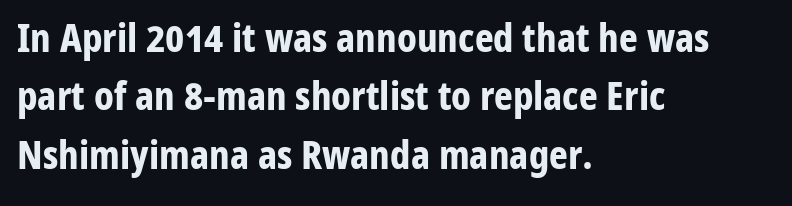
The image shows 40 px bold, condensed sans-serif type, upright; set left-aligned, normal line spacing (1.46x), normal letter spacing, not underlined; low stroke contrast and a medium x-height.
